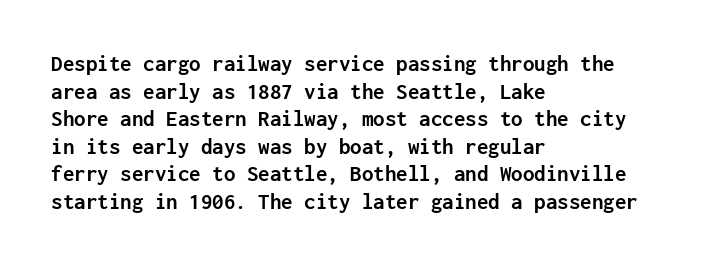
The image shows 23 px bold type, upright; set left-aligned, line spacing 1.2x, normal letter spacing, not underlined.
